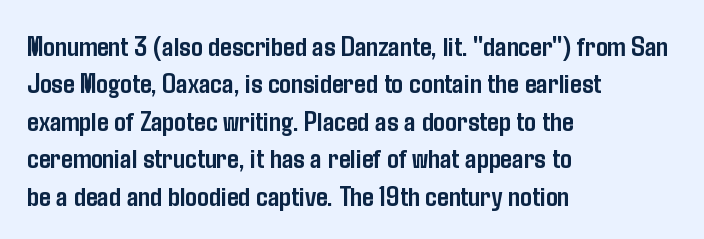
The image shows 29 px semibold, condensed sans-serif type, upright; set left-aligned, normal line spacing (1.29x), normal letter spacing, not underlined; low stroke contrast and a medium x-height.
